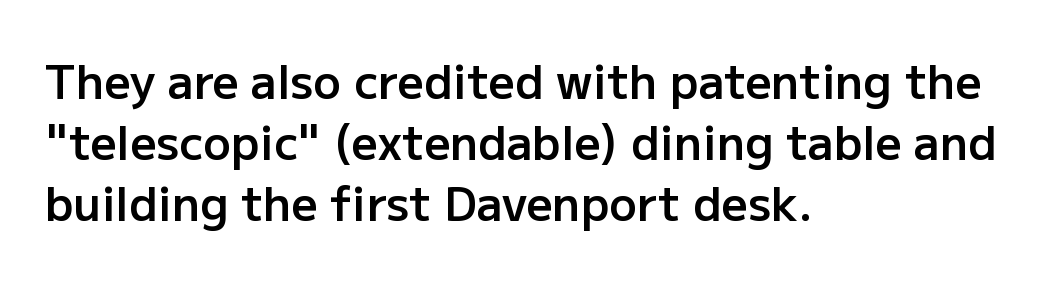
Q: Is the text bold? A: Semi-bold.
Q: Is the text italic (slanted)? A: No, it is upright.
Q: Is the typeface a serif or a sans-serif typeface? A: Sans-serif.
Q: Is the text underlined? A: No.
Q: How is the paragraph aligned? A: Left-aligned.
Q: Is the spacing between letters normal or unusually wide? A: Normal.
Q: Is the spacing between lines tight, normal or loose? A: Normal.
Q: Width (condensed, normal, or wide)? A: Normal.
Q: Stroke contrast? A: Low.
Q: x-height? A: Medium.
Q: Monospaced? A: No.
